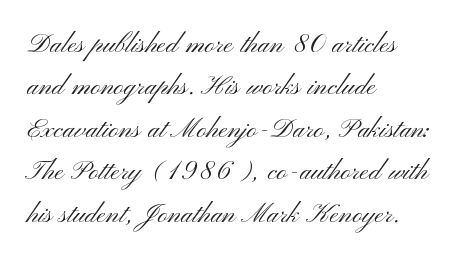
Check where the strokes stop: nothing finishes them off — pure sans. Anything drawn beneath the words? Only blank space. The font is comparable to plain body text, perhaps lighter. The space between consecutive lines is moderate.
